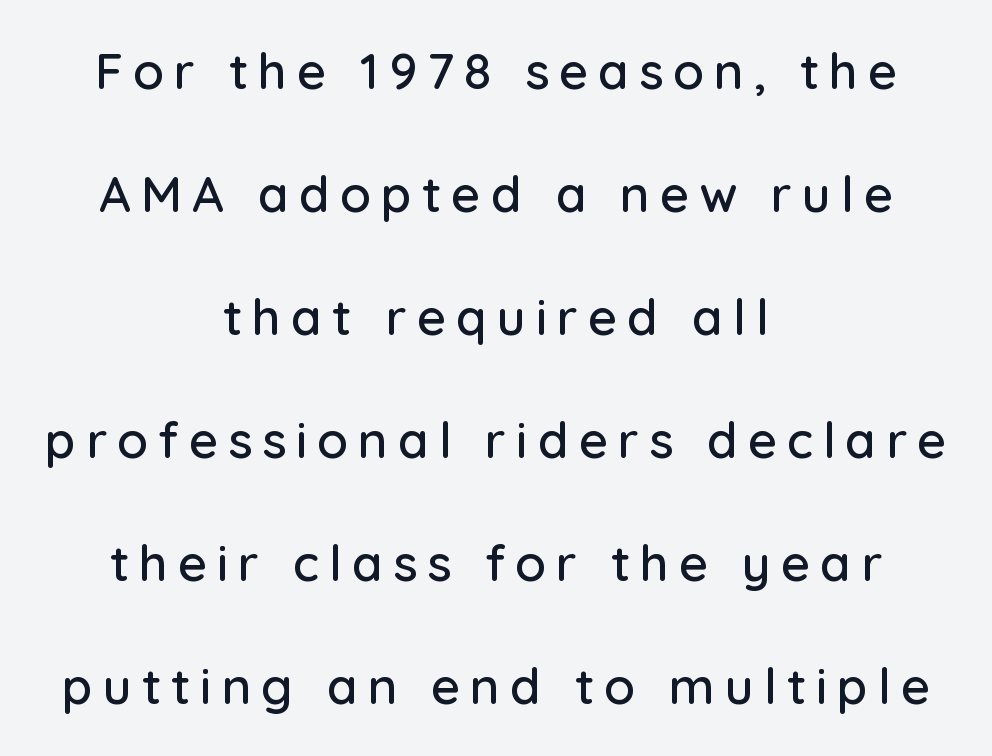
Q: Is the text italic (slanted)? A: No, it is upright.
Q: Is the typeface a serif or a sans-serif typeface? A: Sans-serif.
Q: Is the text underlined? A: No.
Q: How is the paragraph aligned? A: Centered.
Q: Is the spacing between letters normal or unusually wide? A: Unusually wide.
Q: Is the spacing between lines tight, normal or loose? A: Loose.
Q: Width (condensed, normal, or wide)? A: Normal.
Q: Stroke contrast? A: Low.
Q: x-height? A: Medium.
Q: Monospaced? A: No.
